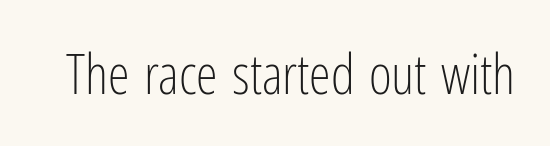
Varying glyph widths throughout — classic text-font behaviour. The passage shown is not bold in any degree. The gap between lines stays unmarked. Unlike a traditional serif, this face leaves its strokes unadorned. Unlike italic type, these characters show no tilt at all.
